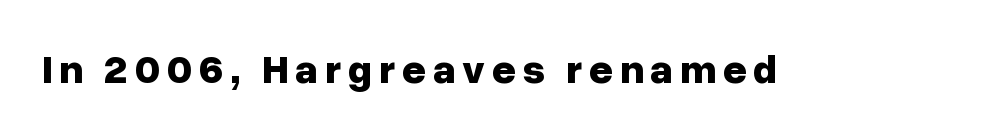
Q: Is the text bold? A: Yes.
Q: Is the text italic (slanted)? A: No, it is upright.
Q: Is the typeface a serif or a sans-serif typeface? A: Sans-serif.
Q: Is the text underlined? A: No.
Q: Width (condensed, normal, or wide)? A: Normal.
Q: Stroke contrast? A: Low.
Q: x-height? A: Medium.
Q: Monospaced? A: No.
